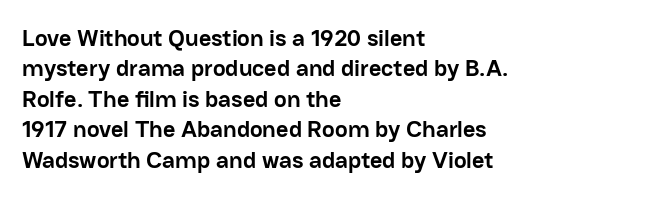
Q: Is the text bold? A: Yes.
Q: Is the text italic (slanted)? A: No, it is upright.
Q: Is the text underlined? A: No.
Q: How is the paragraph aligned? A: Left-aligned.
Q: Is the spacing between letters normal or unusually wide? A: Normal.
Q: Is the spacing between lines tight, normal or loose? A: Normal.
